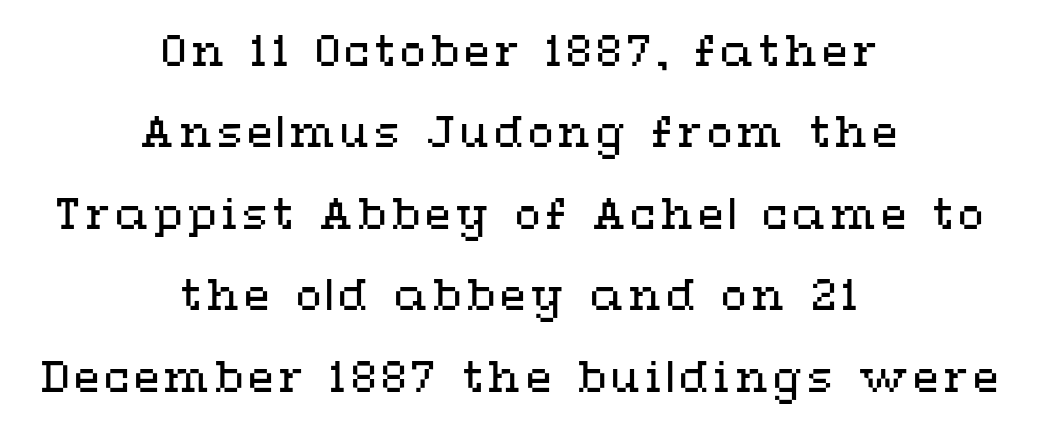
Quick note: interline space is abundant. Ascenders rise straight up at ninety degrees. Horizontal alignment here is central, giving a formal, balanced look. Think of a printed novel: that variable character pitch is what you see here. The font sits on the lighter half of the weight spectrum, regular included.
